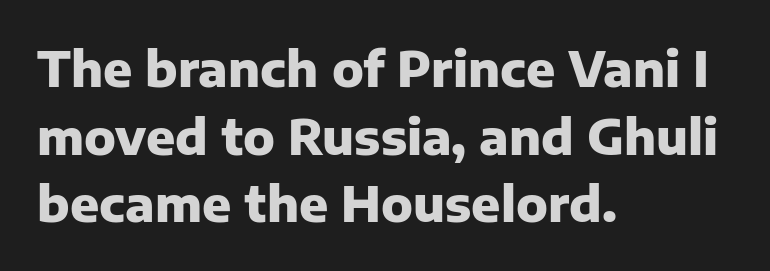
Proportional: the letters do not fall into vertical columns. The space directly below the letters is spotless. Notice how the passage keeps a crisp vertical edge on the left only. Letterform terminals end flat and unadorned throughout the passage.
